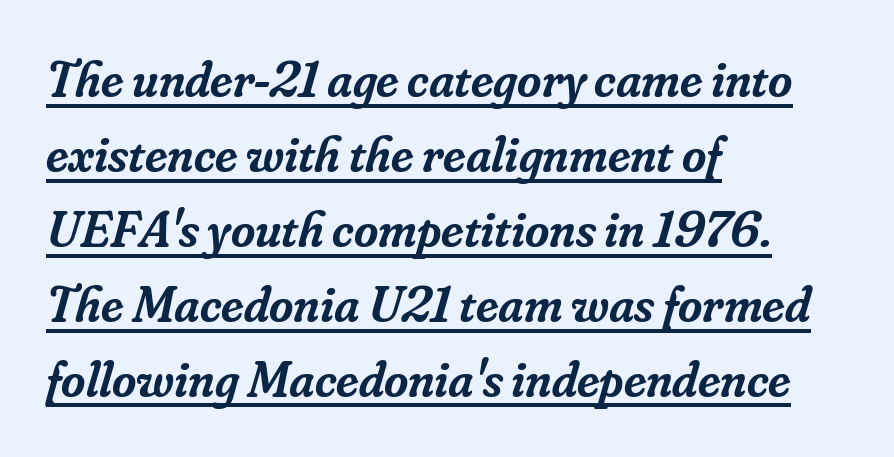
Q: Is the text bold? A: Semi-bold.
Q: Is the text italic (slanted)? A: Yes, it leans right by about 16 degrees.
Q: Is the typeface a serif or a sans-serif typeface? A: Serif.
Q: Is the text underlined? A: Yes.
Q: How is the paragraph aligned? A: Left-aligned.
Q: Is the spacing between letters normal or unusually wide? A: Normal.
Q: Is the spacing between lines tight, normal or loose? A: Normal.
Q: Width (condensed, normal, or wide)? A: Normal.
Q: Stroke contrast? A: Low.
Q: x-height? A: Small.
Q: Monospaced? A: No.
